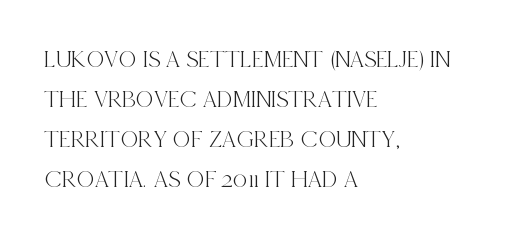
{"italic": "no", "underline": "no", "align": "left", "line_spacing": "normal", "line_spacing_ratio": 1.6, "letter_spacing": "normal", "letter_spacing_em": 0.0, "glyph_px": 25}
